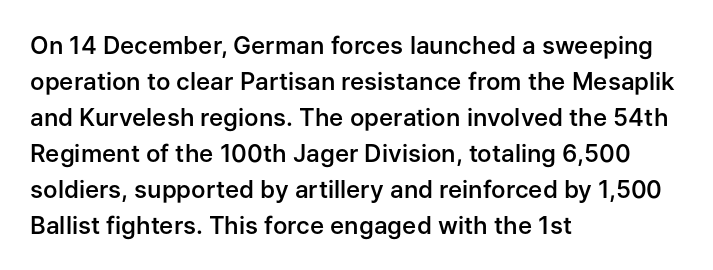
Q: Is the text bold? A: Semi-bold.
Q: Is the text italic (slanted)? A: No, it is upright.
Q: Is the text underlined? A: No.
Q: How is the paragraph aligned? A: Left-aligned.
Q: Is the spacing between letters normal or unusually wide? A: Normal.
Q: Is the spacing between lines tight, normal or loose? A: Normal.
